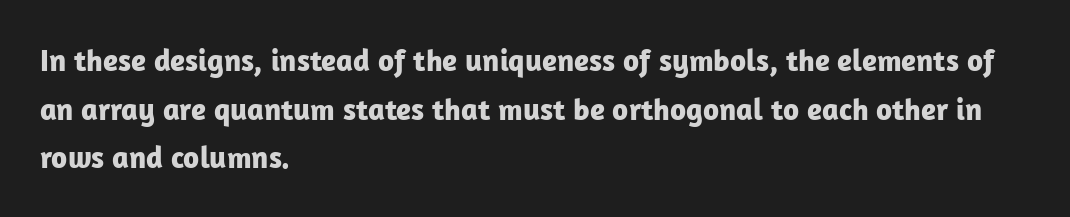
Q: Is the text bold? A: Yes.
Q: Is the text italic (slanted)? A: No, it is upright.
Q: Is the typeface a serif or a sans-serif typeface? A: Sans-serif.
Q: Is the text underlined? A: No.
Q: How is the paragraph aligned? A: Left-aligned.
Q: Is the spacing between letters normal or unusually wide? A: Normal.
Q: Is the spacing between lines tight, normal or loose? A: Normal.
Q: Width (condensed, normal, or wide)? A: Normal.
Q: Stroke contrast? A: Low.
Q: x-height? A: Medium.
Q: Monospaced? A: No.
